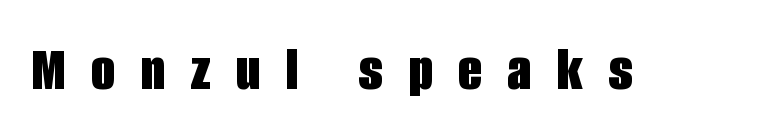
Q: Is the text bold? A: Yes.
Q: Is the text italic (slanted)? A: No, it is upright.
Q: Is the typeface a serif or a sans-serif typeface? A: Sans-serif.
Q: Is the text underlined? A: No.
Q: Is the spacing between letters normal or unusually wide? A: Unusually wide.
Q: Width (condensed, normal, or wide)? A: Condensed.
Q: Stroke contrast? A: Low.
Q: x-height? A: Large.
Q: Monospaced? A: No.
